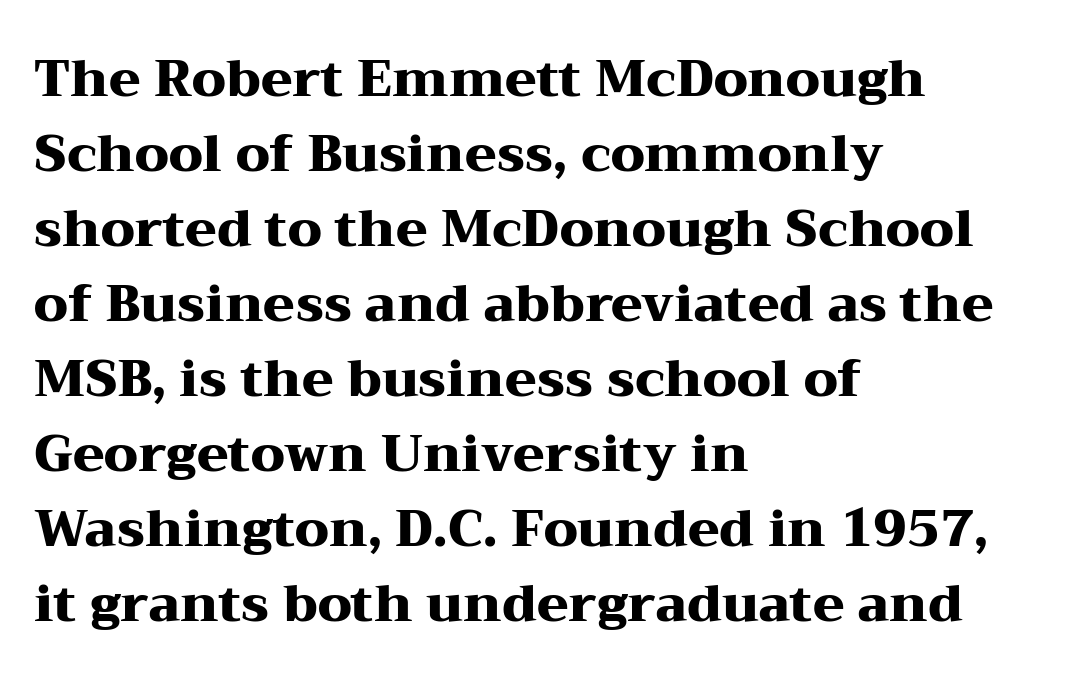
If you drew a ruler down the left edge, every line would touch it. This is serif lettering, the kind often seen in printed books. A clean baseline with only descenders dipping below it. Italic? Not at all — the glyphs are vertical. Horizontal bands of white between lines are of average thickness. Look at the tracking — it's just the regular setting, nothing added.
